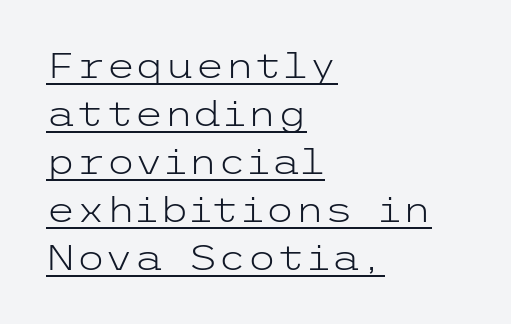
Q: Is the text bold? A: No.
Q: Is the text italic (slanted)? A: No, it is upright.
Q: Is the typeface a serif or a sans-serif typeface? A: Sans-serif.
Q: Is the text underlined? A: Yes.
Q: How is the paragraph aligned? A: Left-aligned.
Q: Is the spacing between letters normal or unusually wide? A: Normal.
Q: Is the spacing between lines tight, normal or loose? A: Normal.
Q: Width (condensed, normal, or wide)? A: Wide.
Q: Stroke contrast? A: Low.
Q: x-height? A: Medium.
